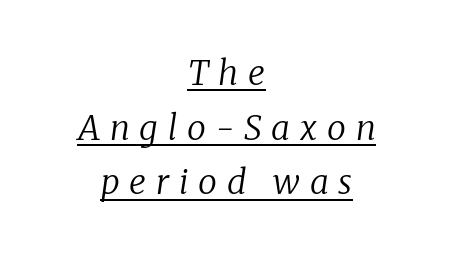
Q: Is the text bold? A: No.
Q: Is the text italic (slanted)? A: Yes, it leans right by about 8 degrees.
Q: Is the typeface a serif or a sans-serif typeface? A: Serif.
Q: Is the text underlined? A: Yes.
Q: How is the paragraph aligned? A: Centered.
Q: Is the spacing between letters normal or unusually wide? A: Unusually wide.
Q: Is the spacing between lines tight, normal or loose? A: Normal.
Q: Width (condensed, normal, or wide)? A: Normal.
Q: Stroke contrast? A: Low.
Q: x-height? A: Medium.
Q: Monospaced? A: No.
